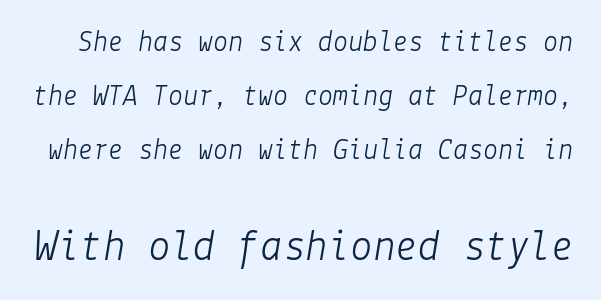
Is the lower block the larger one? Yes — the lower block carries the bigger type. The strokes are not fattened; the text isn't bold. Does the lettering tilt? It does — this is italic. The letters sit at their default tracking, neither squeezed nor spread. Plain, unruled lines of type.
